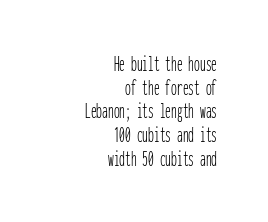
Q: Is the text bold? A: No.
Q: Is the text italic (slanted)? A: No, it is upright.
Q: Is the text underlined? A: No.
Q: How is the paragraph aligned? A: Right-aligned.
Q: Is the spacing between letters normal or unusually wide? A: Normal.
Q: Is the spacing between lines tight, normal or loose? A: Tight.
